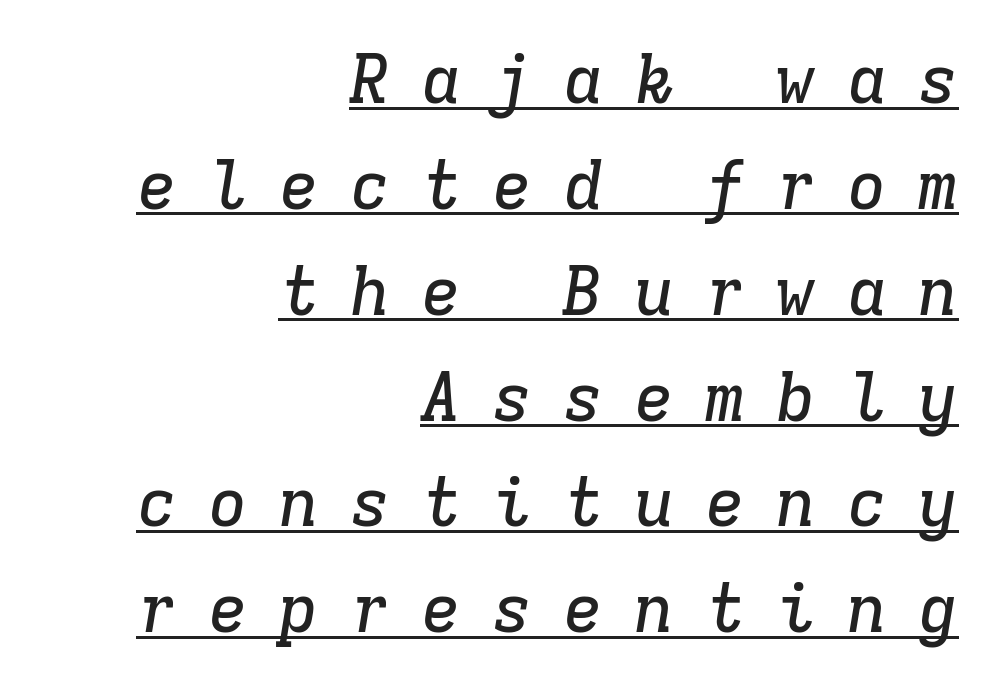
{"serif": "yes", "italic": "yes", "lean": "right", "slant_degrees": 9, "width": "normal", "stroke_contrast": "low", "x_height": "medium", "monospaced": "yes", "underline": "yes", "align": "right", "line_spacing": "normal", "line_spacing_ratio": 1.58, "letter_spacing": "wide", "letter_spacing_em": 0.46, "glyph_px": 67}
